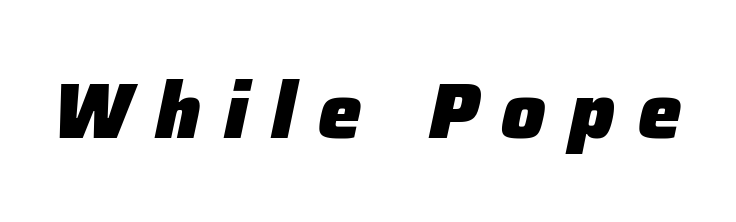
Q: Is the text bold? A: Yes.
Q: Is the text italic (slanted)? A: Yes, it leans right by about 12 degrees.
Q: Is the text underlined? A: No.
Q: Is the spacing between letters normal or unusually wide? A: Unusually wide.
Q: Width (condensed, normal, or wide)? A: Normal.
Q: Stroke contrast? A: Low.
Q: x-height? A: Medium.
Q: Monospaced? A: No.
